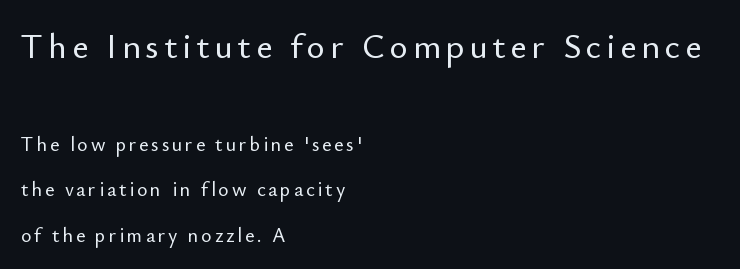
Quick note: interline space is abundant. Think of a printed novel: that variable character pitch is what you see here. The letters stand upright; this is a roman face. In terms of letterform style, serifs are entirely absent. The composition opens big and finishes small.
